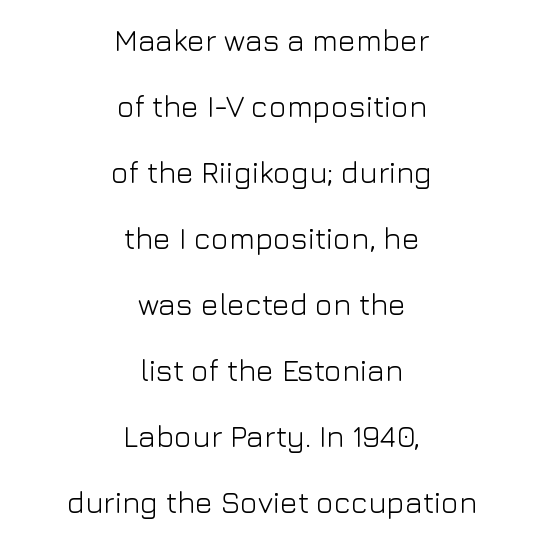
{"serif": "no", "italic": "no", "bold": "no", "weight": "light", "width": "normal", "stroke_contrast": "low", "x_height": "medium", "monospaced": "no", "underline": "no", "align": "center", "line_spacing": "loose", "line_spacing_ratio": 2.2, "letter_spacing": "normal", "letter_spacing_em": 0.0, "glyph_px": 30}
